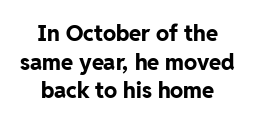
The image shows 22 px bold type, upright; set centered, normal line spacing (1.3x), normal letter spacing, not underlined.
